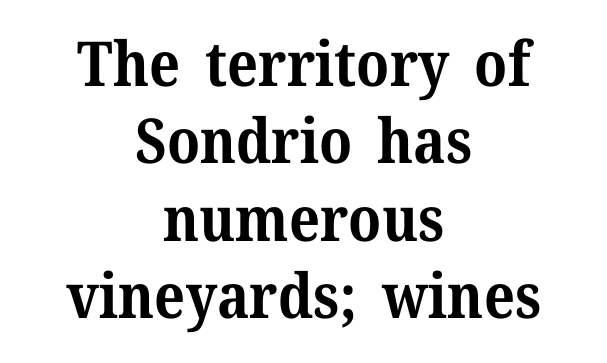
The image shows 62 px bold serif type, upright; set centered, normal line spacing (1.25x), normal letter spacing, not underlined; medium stroke contrast and a medium x-height.
